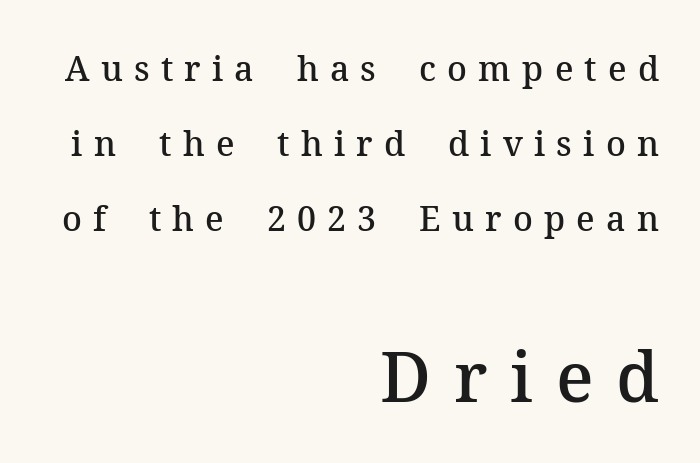
{"serif": "yes", "italic": "no", "bold": "semi", "weight": "semibold", "width": "normal", "stroke_contrast": "medium", "x_height": "medium", "monospaced": "no", "underline": "no", "align": "right", "line_spacing": "loose", "line_spacing_ratio": 2.21, "letter_spacing": "wide", "letter_spacing_em": 0.33, "larger_block": "second", "size_ratio": 2.03, "glyph_px": 69}
